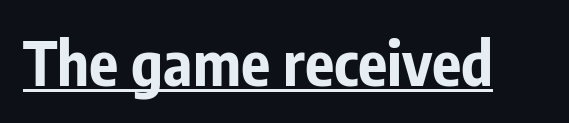
Q: Is the text bold? A: Yes.
Q: Is the text italic (slanted)? A: No, it is upright.
Q: Is the typeface a serif or a sans-serif typeface? A: Sans-serif.
Q: Is the text underlined? A: Yes.
Q: Is the spacing between letters normal or unusually wide? A: Normal.
Q: Width (condensed, normal, or wide)? A: Condensed.
Q: Stroke contrast? A: Low.
Q: x-height? A: Medium.
Q: Monospaced? A: No.
